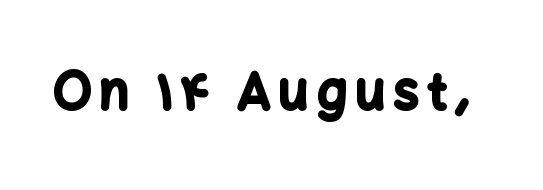
The image shows 50 px bold sans-serif type, upright; set not underlined; low stroke contrast and a medium x-height.
